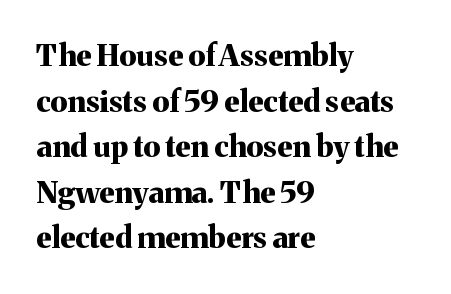
Spacing verdict: proportional, widths tailored to each character. Compared with typical body copy, the letter spacing here is the same. No word sits above an underline. Short and long lines alike share a common starting point at left. This is roman type, the default non-slanted kind. Caption: bold face, heavy strokes.
